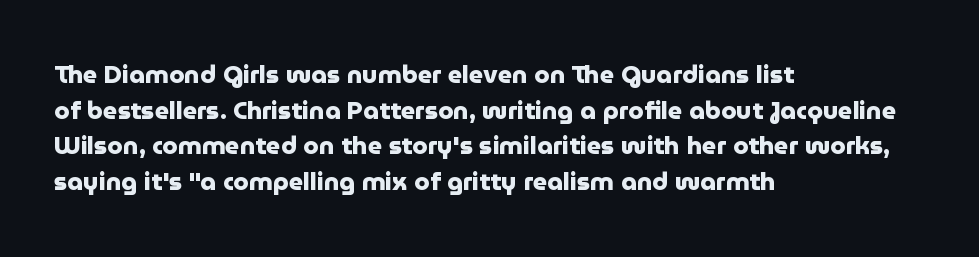
Q: Is the text bold? A: Yes.
Q: Is the text italic (slanted)? A: No, it is upright.
Q: Is the text underlined? A: No.
Q: How is the paragraph aligned? A: Left-aligned.
Q: Is the spacing between letters normal or unusually wide? A: Normal.
Q: Is the spacing between lines tight, normal or loose? A: Normal.
